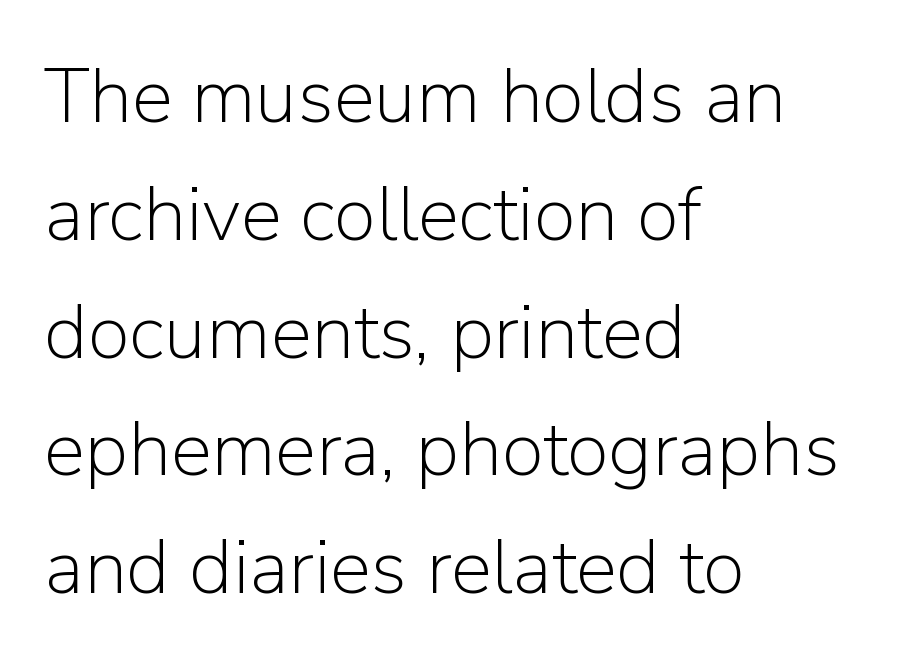
Q: Is the text bold? A: No.
Q: Is the text italic (slanted)? A: No, it is upright.
Q: Is the typeface a serif or a sans-serif typeface? A: Sans-serif.
Q: Is the text underlined? A: No.
Q: How is the paragraph aligned? A: Left-aligned.
Q: Is the spacing between letters normal or unusually wide? A: Normal.
Q: Is the spacing between lines tight, normal or loose? A: Normal.
Q: Width (condensed, normal, or wide)? A: Normal.
Q: Stroke contrast? A: Low.
Q: x-height? A: Medium.
Q: Monospaced? A: No.
